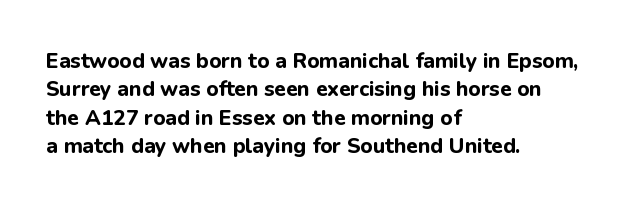
The lines in this sample share a left origin and differ only in where they stop. The block of text has a typical density, with ordinary space between rows. Posture: upright roman. The characters look thick and weighty, a clear bold. Letters rest on an invisible, unmarked baseline. There is no visible air inserted between adjacent glyphs.
